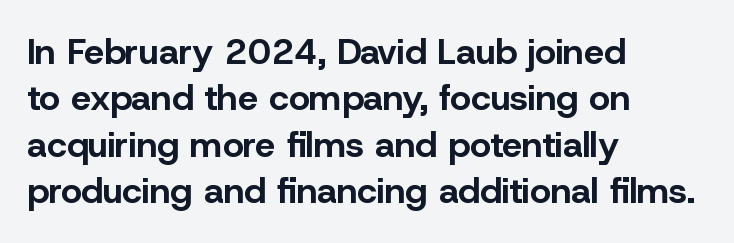
{"serif": "no", "italic": "no", "bold": "yes", "weight": "bold", "width": "normal", "stroke_contrast": "low", "x_height": "medium", "monospaced": "no", "underline": "no", "align": "left", "line_spacing": "normal", "line_spacing_ratio": 1.29, "letter_spacing": "normal", "letter_spacing_em": 0.0, "glyph_px": 36}
